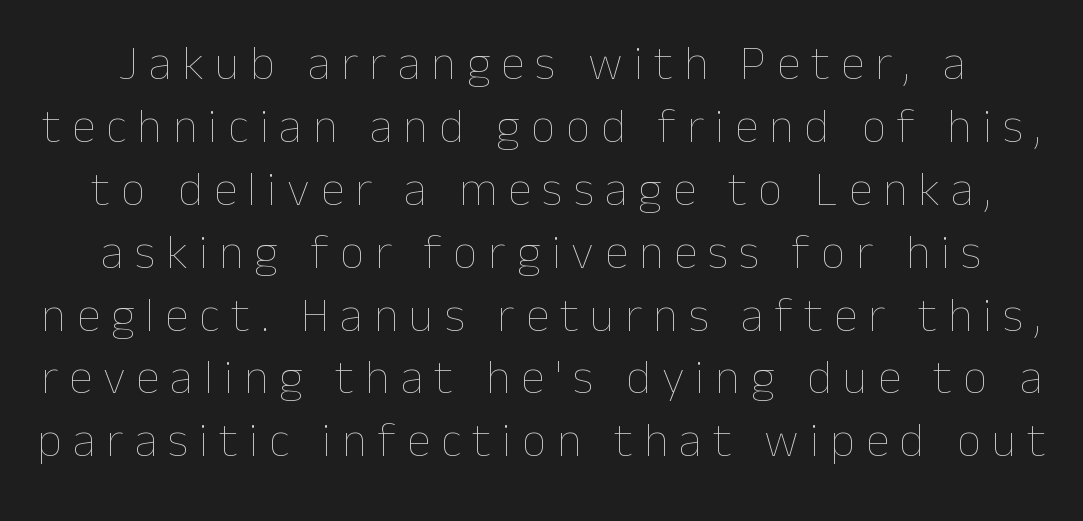
The image shows 48 px thin type, upright; set normal line spacing (1.31x), unusually wide letter spacing (+0.23 em), not underlined; low stroke contrast and a medium x-height.
